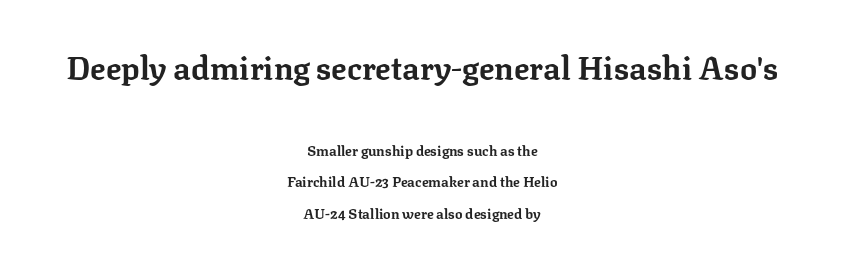
Old-style or modern, the face here clearly has serifs. Descender tails drop into unmarked territory. The lines are quadded center. The face used here is rendered with its standard letterfit.
